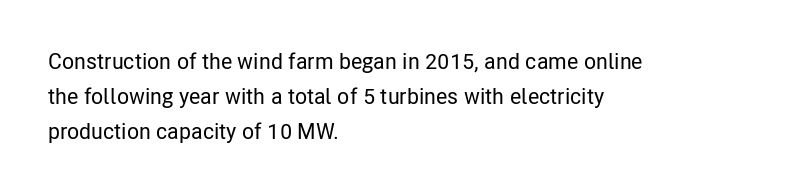
The image shows 22 px text type, upright; set left-aligned, normal line spacing (1.6x), normal letter spacing, not underlined.
